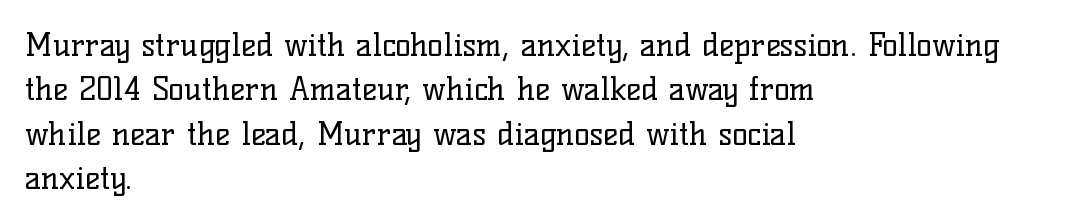
Q: Is the text bold? A: No.
Q: Is the text italic (slanted)? A: No, it is upright.
Q: Is the typeface a serif or a sans-serif typeface? A: Serif.
Q: Is the text underlined? A: No.
Q: How is the paragraph aligned? A: Left-aligned.
Q: Is the spacing between letters normal or unusually wide? A: Normal.
Q: Is the spacing between lines tight, normal or loose? A: Normal.
Q: Width (condensed, normal, or wide)? A: Normal.
Q: Stroke contrast? A: Low.
Q: x-height? A: Medium.
Q: Monospaced? A: No.
